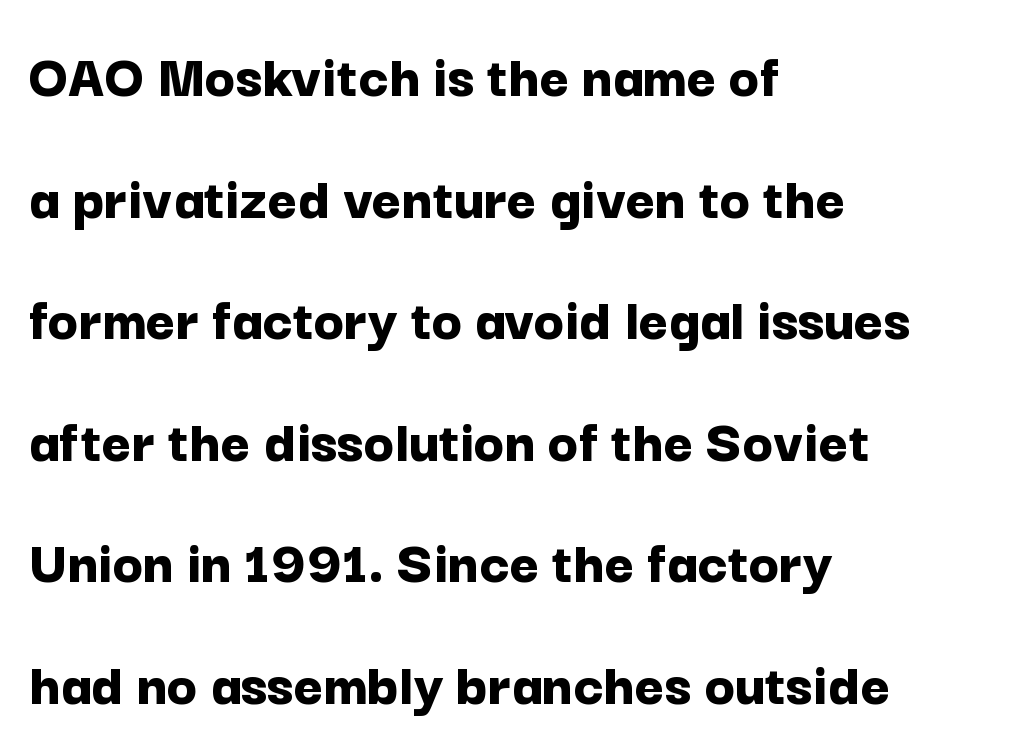
Horizontally, the lines are justified to the leading edge only. A great deal of white space separates one row of letters from the next. Compared with an ordinary text face, these strokes are far heavier — a full bold. Typographically, this falls in the sans-serif category. The zone under the glyphs is completely vacant.
